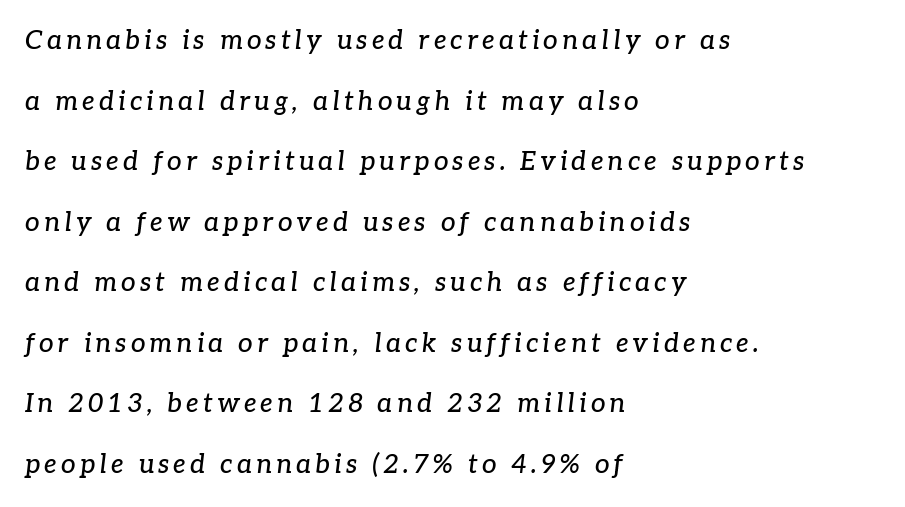
The image shows 26 px text type, italic (leaning right); set left-aligned, loose line spacing (2.33x), not underlined.
